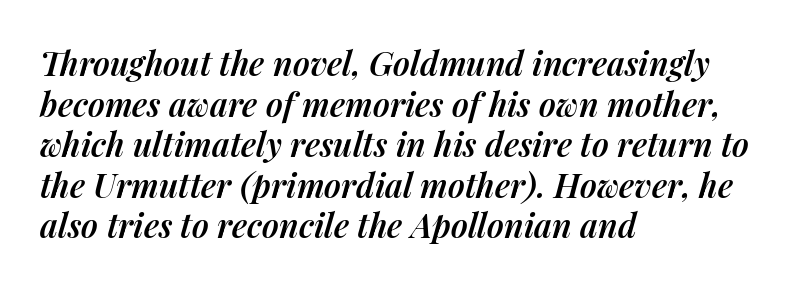
{"italic": "yes", "lean": "right", "slant_degrees": 14, "bold": "semi", "weight": "semibold", "width": "normal", "stroke_contrast": "medium", "x_height": "medium", "monospaced": "no", "underline": "no", "align": "left", "line_spacing_ratio": 1.23, "letter_spacing": "normal", "letter_spacing_em": 0.0, "glyph_px": 33}
